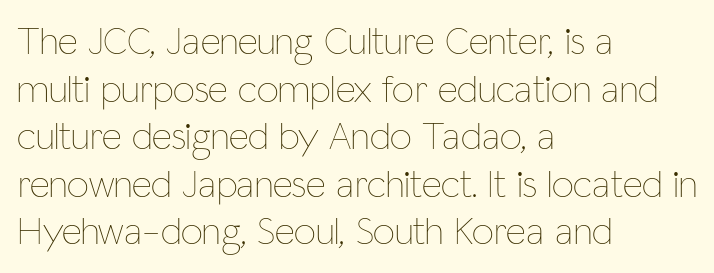
Tracking value appears to be zero — textbook default spacing. Notice how the stems are strictly vertical — no italics here. Descenders are the only things crossing below the line. Horizontal alignment here is leftward, the default for most running prose.
